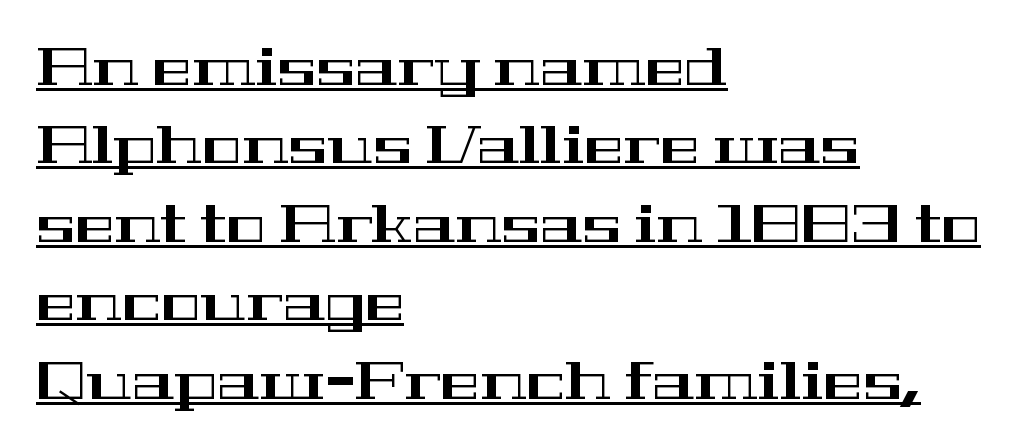
Q: Is the text italic (slanted)? A: No, it is upright.
Q: Is the typeface a serif or a sans-serif typeface? A: Serif.
Q: Is the text underlined? A: Yes.
Q: How is the paragraph aligned? A: Left-aligned.
Q: Is the spacing between letters normal or unusually wide? A: Normal.
Q: Is the spacing between lines tight, normal or loose? A: Normal.
Q: Width (condensed, normal, or wide)? A: Wide.
Q: Stroke contrast? A: High.
Q: x-height? A: Medium.
Q: Monospaced? A: No.
